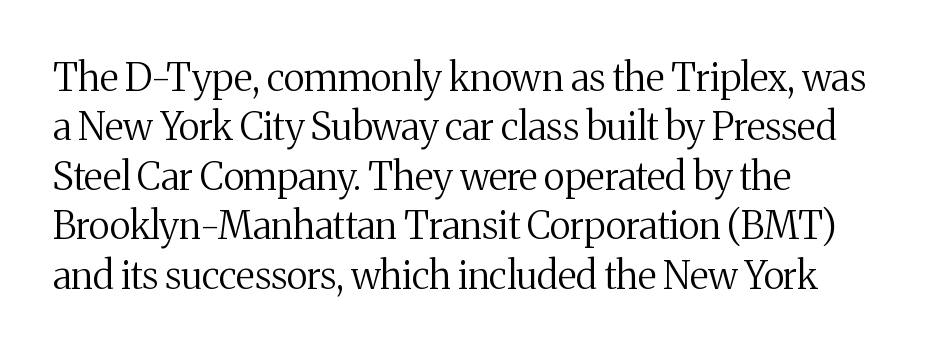
Compared with a typical body face, this is equally light or lighter still. The typeface chosen for these lines features serifs. A typesetter would call this proportional, since set widths differ per character. Default kerning and tracking; the words read as compact shapes. Does the lettering tilt? It doesn't — this is upright.
